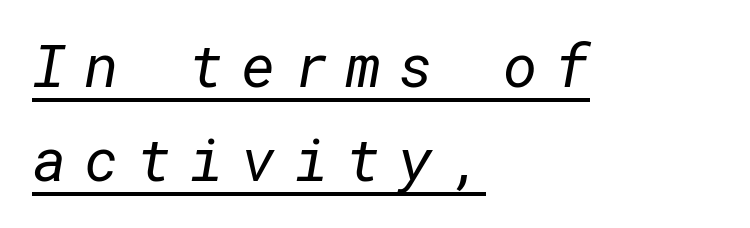
The image shows 59 px regular-weight sans-serif type; set left-aligned, normal line spacing (1.59x), unusually wide letter spacing (+0.3 em), underlined; low stroke contrast and a medium x-height.
